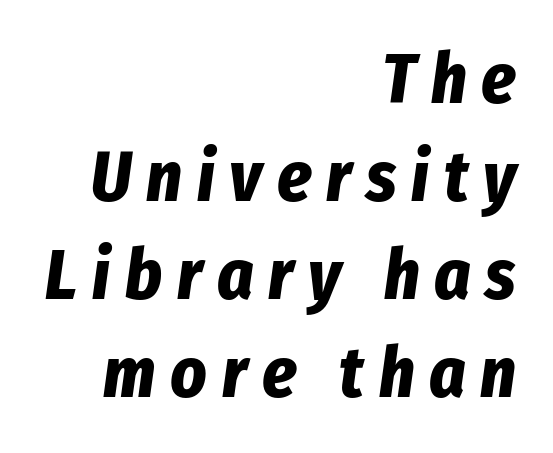
Q: Is the text bold? A: Yes.
Q: Is the text italic (slanted)? A: Yes, it leans right by about 8 degrees.
Q: Is the text underlined? A: No.
Q: How is the paragraph aligned? A: Right-aligned.
Q: Is the spacing between letters normal or unusually wide? A: Unusually wide.
Q: Is the spacing between lines tight, normal or loose? A: Normal.
Q: Width (condensed, normal, or wide)? A: Condensed.
Q: Stroke contrast? A: Low.
Q: x-height? A: Medium.
Q: Monospaced? A: No.
